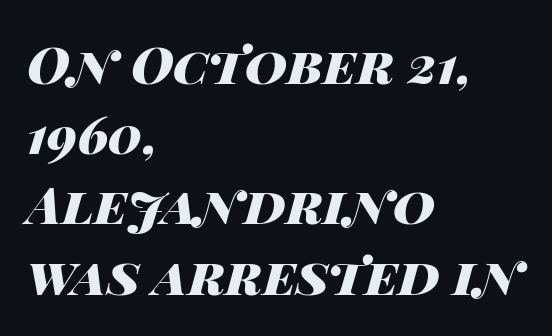
Q: Is the text bold? A: Yes.
Q: Is the text italic (slanted)? A: Yes, it leans right by about 14 degrees.
Q: Is the text underlined? A: No.
Q: How is the paragraph aligned? A: Left-aligned.
Q: Is the spacing between letters normal or unusually wide? A: Normal.
Q: Is the spacing between lines tight, normal or loose? A: Normal.
Q: Width (condensed, normal, or wide)? A: Wide.
Q: Stroke contrast? A: High.
Q: x-height? A: Large.
Q: Monospaced? A: No.
